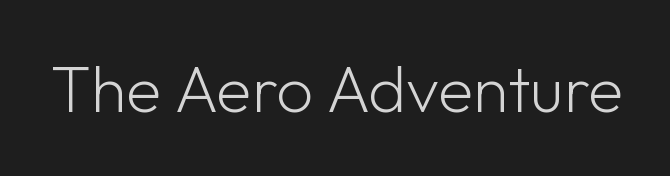
The image shows 65 px light sans-serif type, upright; set normal letter spacing, not underlined; low stroke contrast and a medium x-height.
